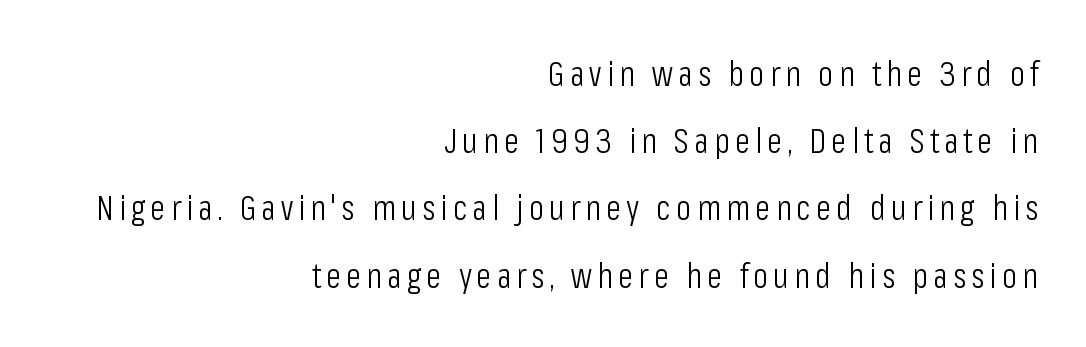
These lines are rendered in a variable-pitch font. Compared with typical paragraphs, the rows here are farther apart. I'd call this a sans setting — the letters go barefoot. Quick note: not italic, upright. Line ends are locked; line starts wander. Has an underline been added? It has not.
